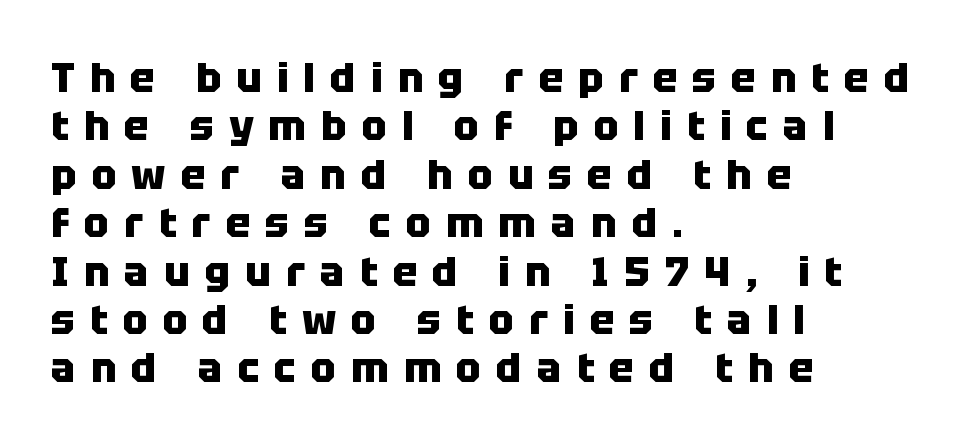
Q: Is the text bold? A: Yes.
Q: Is the text italic (slanted)? A: No, it is upright.
Q: Is the typeface a serif or a sans-serif typeface? A: Sans-serif.
Q: Is the text underlined? A: No.
Q: How is the paragraph aligned? A: Left-aligned.
Q: Is the spacing between letters normal or unusually wide? A: Unusually wide.
Q: Width (condensed, normal, or wide)? A: Normal.
Q: Stroke contrast? A: Low.
Q: x-height? A: Large.
Q: Monospaced? A: No.
